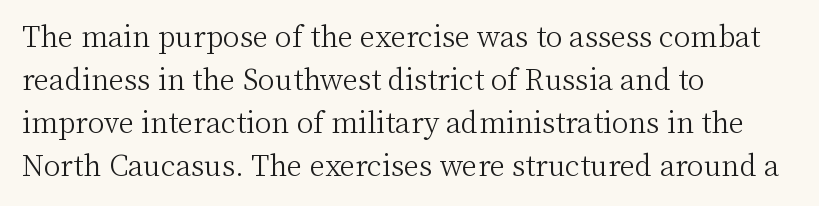
{"serif": "yes", "italic": "no", "bold": "no", "weight": "light", "width": "normal", "stroke_contrast": "medium", "x_height": "medium", "monospaced": "no", "underline": "no", "align": "left", "line_spacing": "normal", "line_spacing_ratio": 1.53, "letter_spacing": "normal", "letter_spacing_em": 0.0, "glyph_px": 28}
